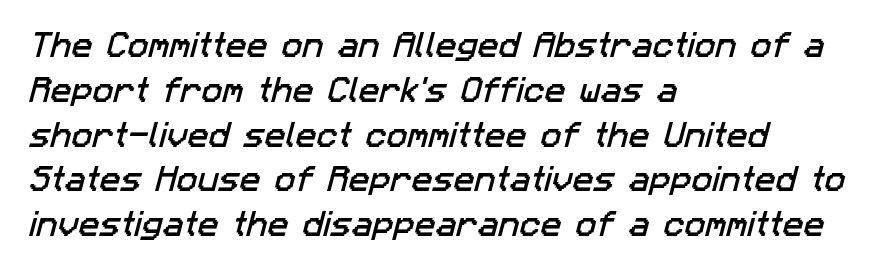
{"serif": "no", "width": "normal", "stroke_contrast": "low", "x_height": "medium", "monospaced": "no", "underline": "no", "align": "left", "line_spacing": "normal", "line_spacing_ratio": 1.6, "letter_spacing": "normal", "letter_spacing_em": 0.0, "glyph_px": 28}
